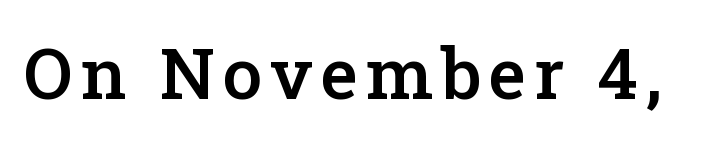
Looks like regular typesetting: each glyph gets only the width it needs. Typographic density is moderately raised because the face is semibold. Vertical strokes here are truly vertical. Note: serifs present on the glyphs.
